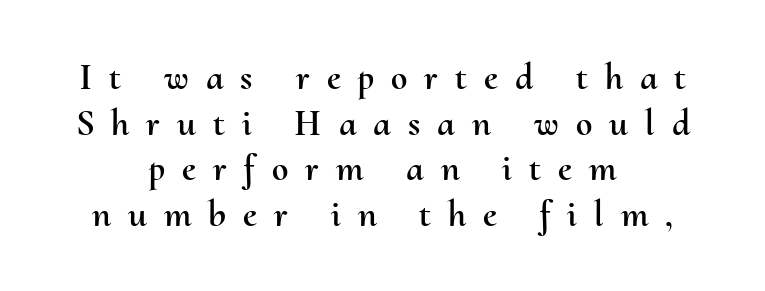
Tracking here is generous; glyphs stand well apart from one another. Quick note: not italic, upright. Only glyphs here, with clear space below each row. These lines are rendered in a variable-pitch font. Compared with a flush-left layout, this one balances lines on the center instead.
